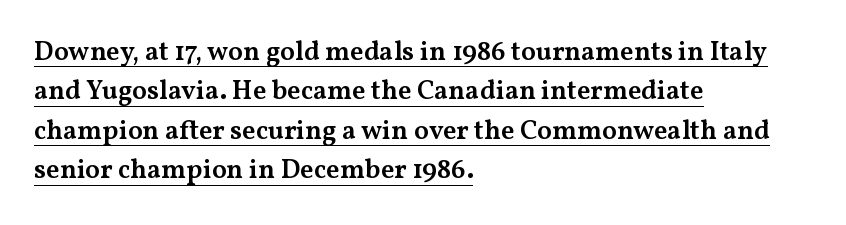
Q: Is the text bold? A: Semi-bold.
Q: Is the text italic (slanted)? A: No, it is upright.
Q: Is the text underlined? A: Yes.
Q: How is the paragraph aligned? A: Left-aligned.
Q: Is the spacing between letters normal or unusually wide? A: Normal.
Q: Is the spacing between lines tight, normal or loose? A: Normal.
